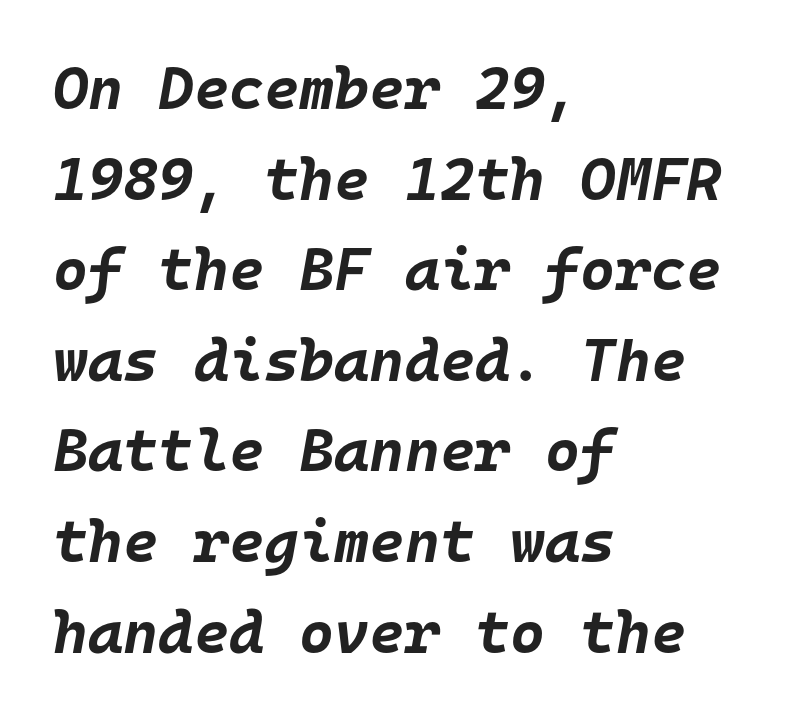
{"italic": "yes", "lean": "right", "slant_degrees": 10, "bold": "yes", "weight": "bold", "width": "normal", "stroke_contrast": "low", "x_height": "large", "monospaced": "yes", "underline": "no", "align": "left", "line_spacing": "normal", "line_spacing_ratio": 1.51, "letter_spacing": "normal", "letter_spacing_em": 0.0, "glyph_px": 60}
